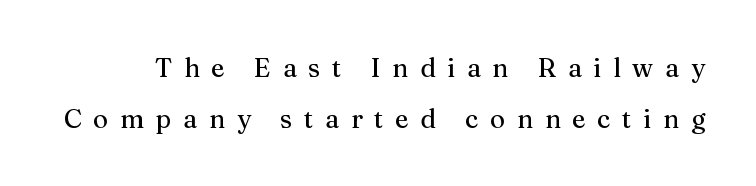
Tracking here is generous; glyphs stand well apart from one another. Regarding leading, the lines here are spaced well apart. Underline: absent. Vertical strokes here are truly vertical.
